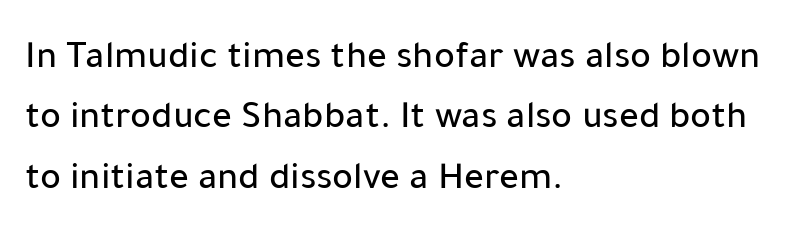
Q: Is the text italic (slanted)? A: No, it is upright.
Q: Is the typeface a serif or a sans-serif typeface? A: Sans-serif.
Q: Is the text underlined? A: No.
Q: How is the paragraph aligned? A: Left-aligned.
Q: Is the spacing between letters normal or unusually wide? A: Normal.
Q: Is the spacing between lines tight, normal or loose? A: Normal.
Q: Width (condensed, normal, or wide)? A: Normal.
Q: Stroke contrast? A: Low.
Q: x-height? A: Medium.
Q: Monospaced? A: No.
